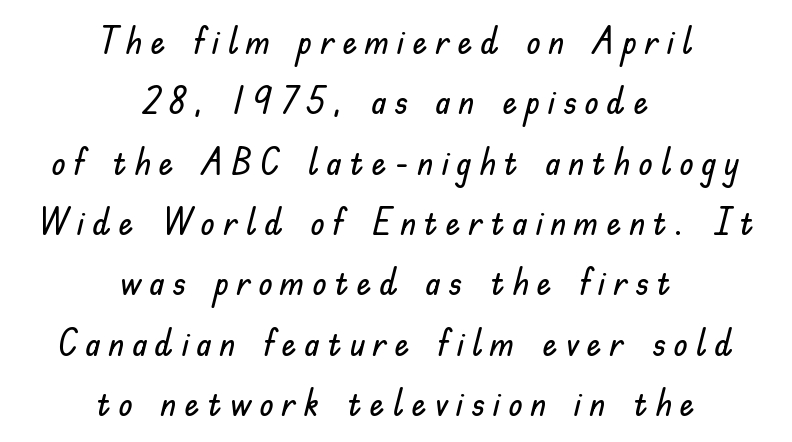
Spacing verdict: proportional, widths tailored to each character. If you measured baseline to baseline, you'd find a middling distance. Does the type have serifs? No, each stem ends abruptly. Underlining? Definitely not there. Inter-character spacing is expanded well beyond the font's built-in metrics.
